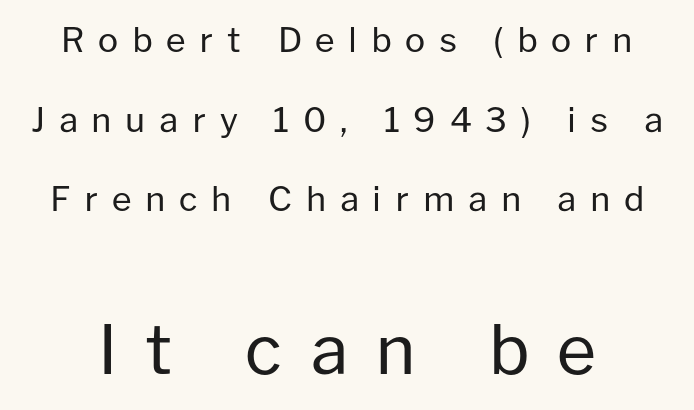
Q: Is the text bold? A: No.
Q: Is the text italic (slanted)? A: No, it is upright.
Q: Is the typeface a serif or a sans-serif typeface? A: Sans-serif.
Q: Is the text underlined? A: No.
Q: Is the spacing between letters normal or unusually wide? A: Unusually wide.
Q: Is the spacing between lines tight, normal or loose? A: Loose.
Q: Which block of text is set in a larger size, the first (top) or the second (bottom)? A: The second (bottom) one.
Q: Width (condensed, normal, or wide)? A: Normal.
Q: Stroke contrast? A: Low.
Q: x-height? A: Medium.
Q: Monospaced? A: No.
